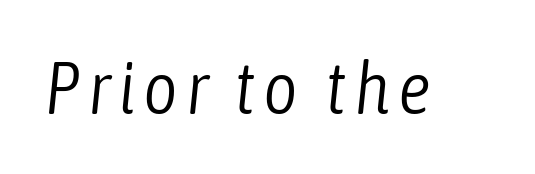
Q: Is the text bold? A: No.
Q: Is the text italic (slanted)? A: Yes, it leans right by about 6 degrees.
Q: Is the text underlined? A: No.
Q: Width (condensed, normal, or wide)? A: Condensed.
Q: Stroke contrast? A: Low.
Q: x-height? A: Medium.
Q: Monospaced? A: No.
